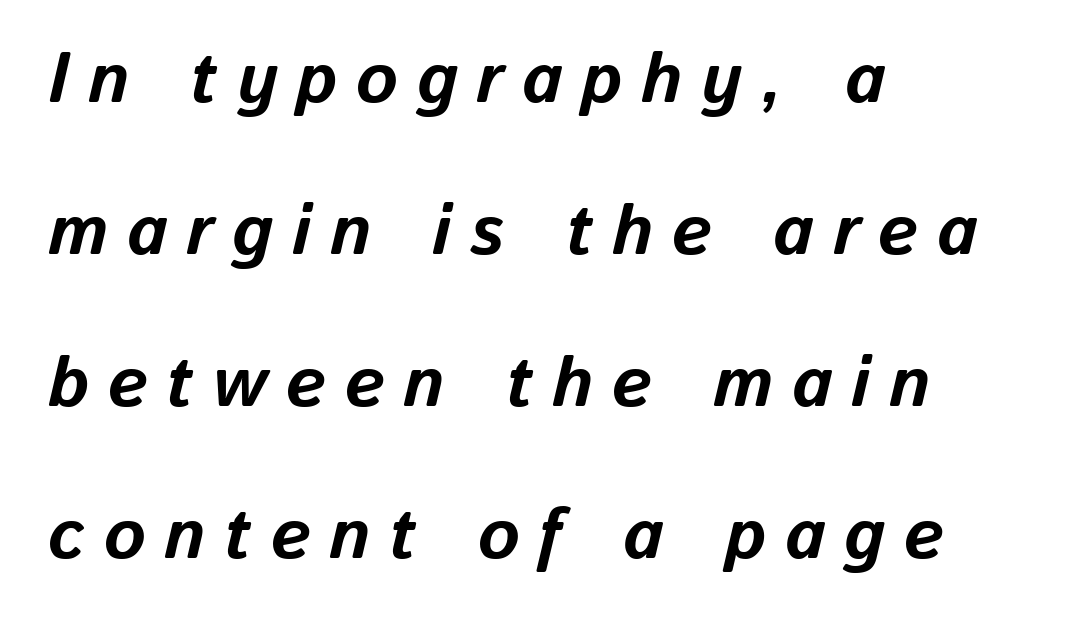
The image shows 71 px bold type, italic (leaning right); set left-aligned, loose line spacing (2.14x), unusually wide letter spacing (+0.26 em), not underlined; low stroke contrast and a medium x-height.
